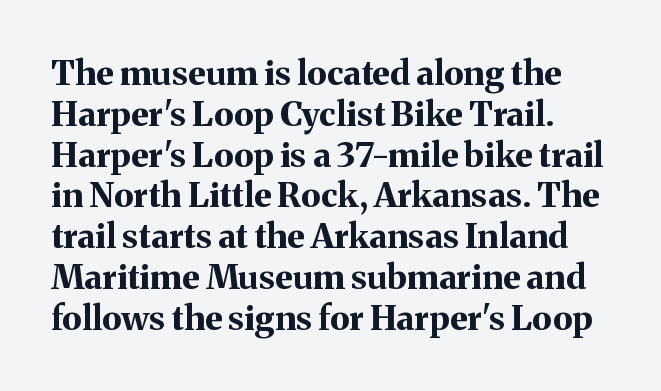
The image shows 34 px bold serif type, upright; set left-aligned, line spacing 1.2x, normal letter spacing, not underlined; medium stroke contrast and a medium x-height.
